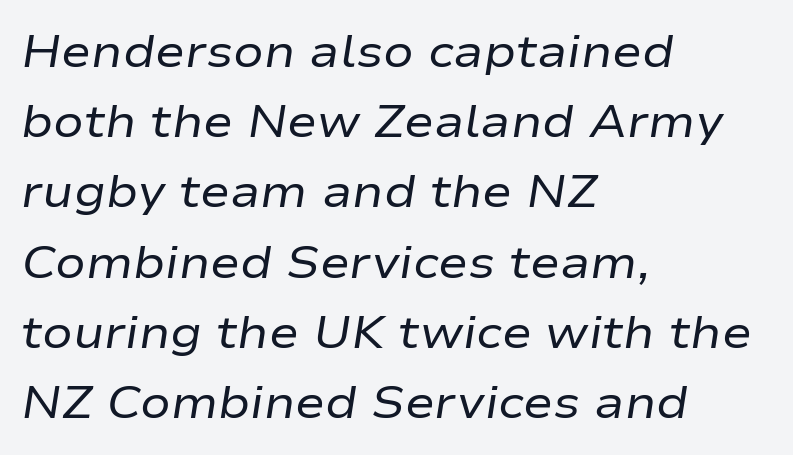
Stroke mass is kept to a normal reading level or below. This rendering leaves character spacing at its baseline value. An italicized treatment has been applied to the whole sample. The lines are quadded left. The space between consecutive lines is moderate. Character widths vary here, with narrow letters taking less room than wide ones.
